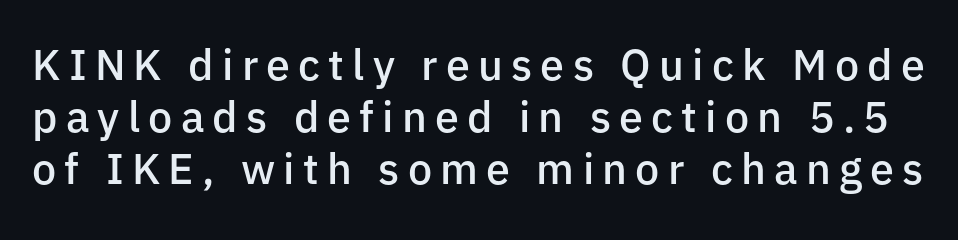
Q: Is the text bold? A: Semi-bold.
Q: Is the text italic (slanted)? A: No, it is upright.
Q: Is the typeface a serif or a sans-serif typeface? A: Sans-serif.
Q: Is the text underlined? A: No.
Q: Width (condensed, normal, or wide)? A: Normal.
Q: Stroke contrast? A: Low.
Q: x-height? A: Medium.
Q: Monospaced? A: No.
